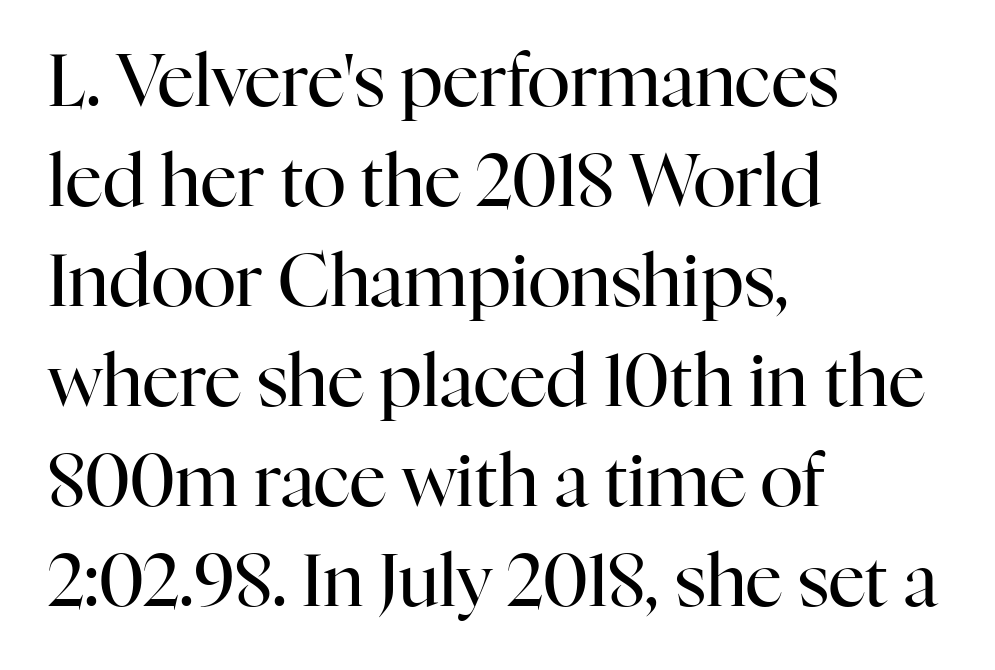
Q: Is the text bold? A: No.
Q: Is the text italic (slanted)? A: No, it is upright.
Q: Is the typeface a serif or a sans-serif typeface? A: Serif.
Q: Is the text underlined? A: No.
Q: How is the paragraph aligned? A: Left-aligned.
Q: Is the spacing between letters normal or unusually wide? A: Normal.
Q: Is the spacing between lines tight, normal or loose? A: Normal.
Q: Width (condensed, normal, or wide)? A: Normal.
Q: Stroke contrast? A: High.
Q: x-height? A: Medium.
Q: Monospaced? A: No.
